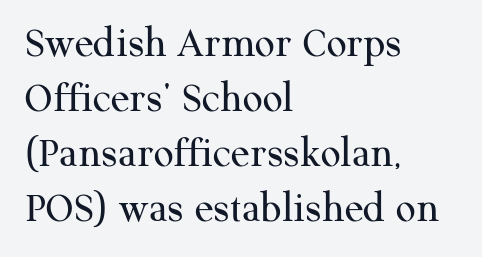
Summary of weight: not heavy and not bold. The characters display serif detailing at their extremities. The ragged edge is on the right, which tells us the setting is flush left. Quick note: underline off. The passage shown is typed in a proportional face where columns would drift. Successive baselines arrive at the customary interval.
